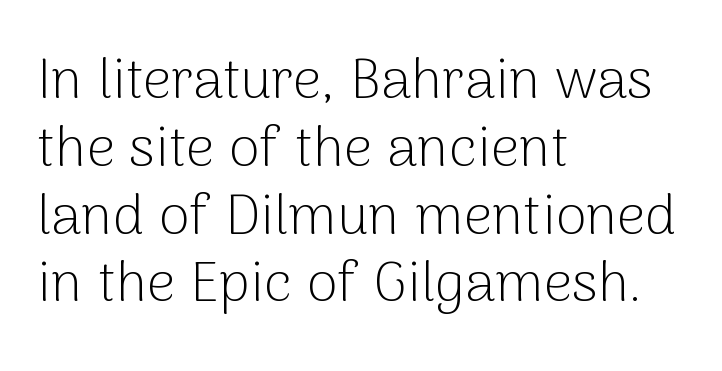
{"serif": "no", "italic": "no", "bold": "no", "weight": "light", "width": "normal", "stroke_contrast": "low", "x_height": "medium", "monospaced": "no", "underline": "no", "align": "left", "line_spacing_ratio": 1.21, "letter_spacing": "normal", "letter_spacing_em": 0.0, "glyph_px": 56}
